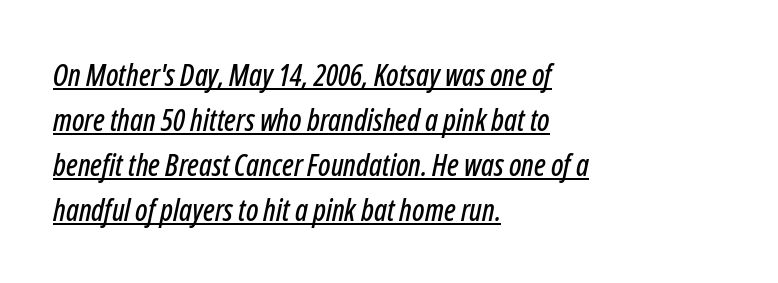
The image shows 30 px condensed type, italic (leaning right); set left-aligned, normal line spacing (1.5x), normal letter spacing, underlined; low stroke contrast and a medium x-height.
